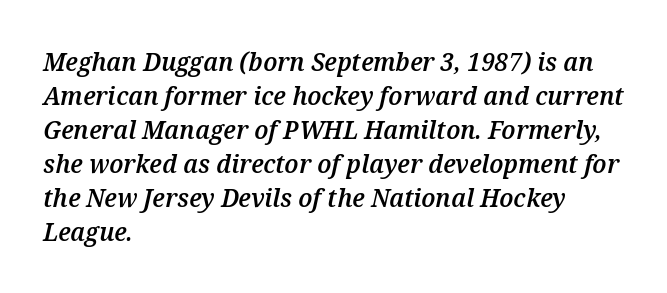
These lines stack with their left ends in a neat column. Interline gaps are of average width in this sample. Honestly, the letter spacing is just normal — you wouldn't notice it. Glance below the letters and you will spot only blank space. You can tell it's italic because the verticals aren't actually vertical. A somewhat darkened texture: the type is semibold rather than bold.
